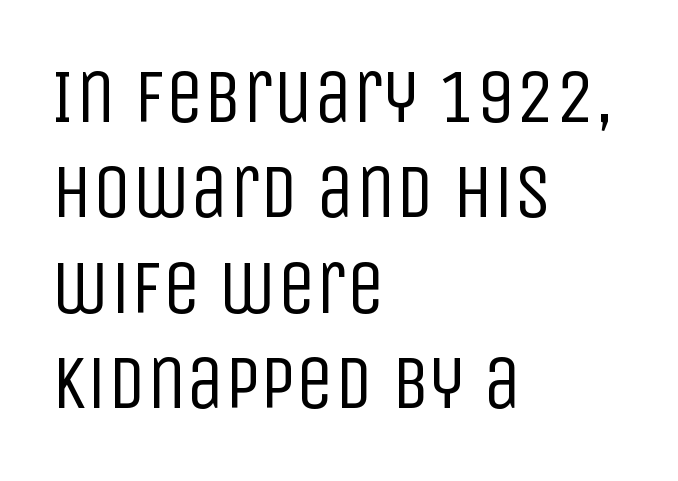
The paragraph shown leans on its left margin. A roman cut, with each character standing at attention. Vertical stems look standard width or narrower in stroke. Here the glyphs are tracked normally, forming tight word shapes.
